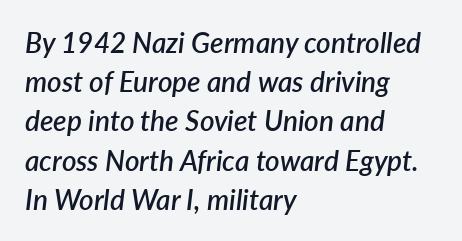
This sample has the flowing, uneven cadence of proportional lettering. The space between consecutive lines is moderate. The typesetter chose a ragged-right arrangement here. Look at the stroke-to-counter ratio: somewhat heavy, a semibold.
